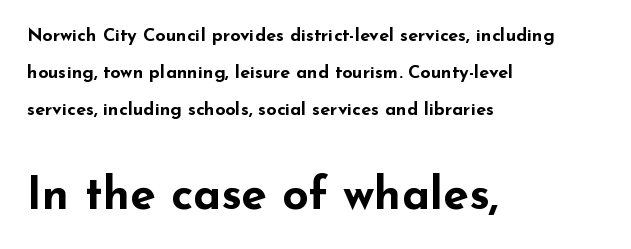
The image shows 46 px bold, wide sans-serif type, upright; set left-aligned, loose line spacing (2.05x), normal letter spacing, not underlined; the second (bottom) block is 2.56x larger; low stroke contrast and a small x-height.
